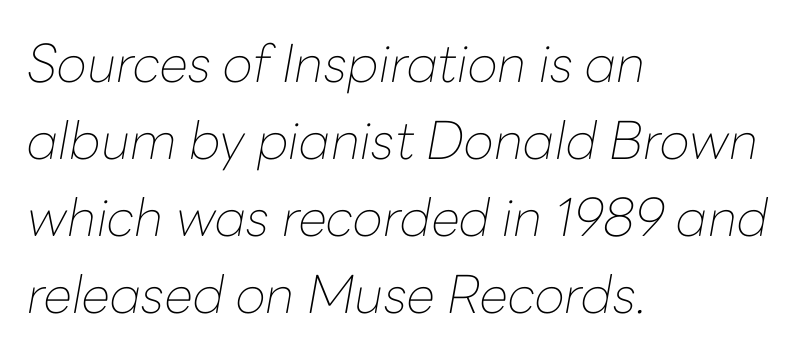
Q: Is the text bold? A: No.
Q: Is the text italic (slanted)? A: Yes, it leans right by about 10 degrees.
Q: Is the text underlined? A: No.
Q: How is the paragraph aligned? A: Left-aligned.
Q: Is the spacing between letters normal or unusually wide? A: Normal.
Q: Is the spacing between lines tight, normal or loose? A: Normal.
Q: Width (condensed, normal, or wide)? A: Normal.
Q: Stroke contrast? A: Low.
Q: x-height? A: Medium.
Q: Monospaced? A: No.
